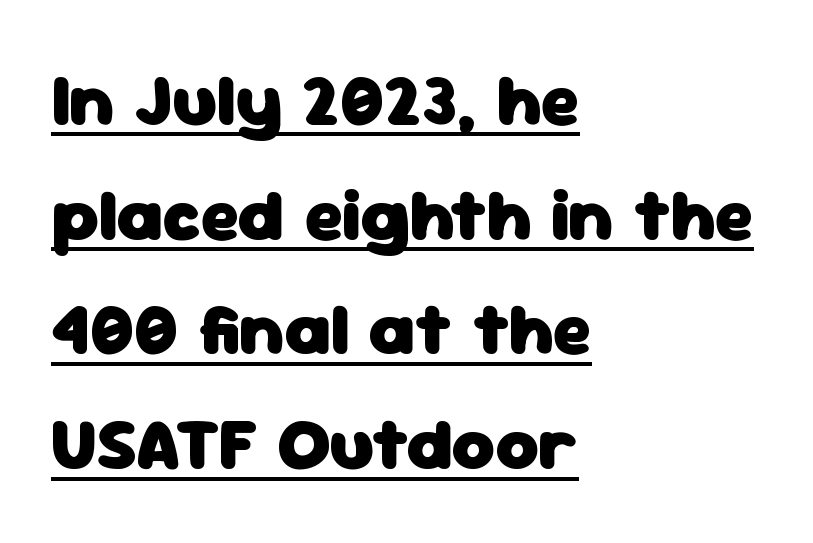
{"serif": "no", "italic": "no", "bold": "yes", "weight": "heavy", "width": "normal", "stroke_contrast": "low", "x_height": "medium", "monospaced": "no", "underline": "yes", "align": "left", "line_spacing": "normal", "line_spacing_ratio": 1.55, "letter_spacing": "normal", "letter_spacing_em": 0.0, "glyph_px": 74}
